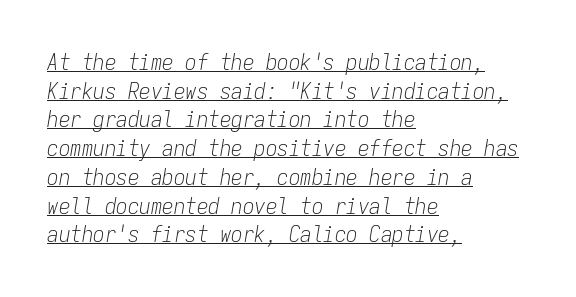
{"italic": "yes", "lean": "right", "slant_degrees": 9, "bold": "no", "underline": "yes", "align": "left", "line_spacing": "normal", "line_spacing_ratio": 1.25, "letter_spacing": "normal", "letter_spacing_em": 0.0, "glyph_px": 23}
